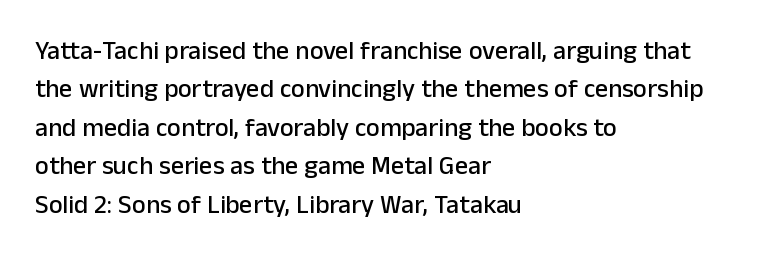
These lines keep a tight, regular rhythm from letter to letter. A student would call this left alignment; a typographer would say flush left, rag right. Descenders are the only things crossing below the line. Evenly set lines give the paragraph a standard silhouette. Ordinary non-slanted type is in use.
